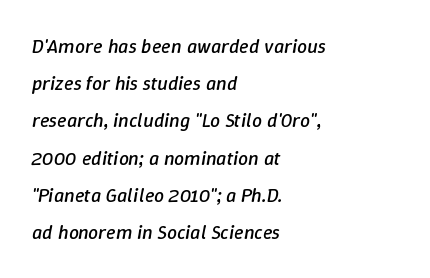
Caption: standard tracking, unaltered. Line beginnings align vertically; line endings do not. In terms of posture, this sample is oblique. The string is rendered with underlining switched off. This reads as an unemphasized weight, regular at the heaviest.
